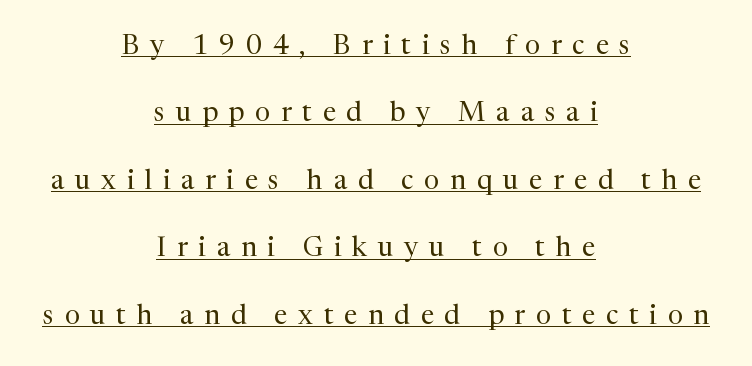
The image shows 27 px text type, upright; set centered, loose line spacing (2.5x), unusually wide letter spacing (+0.4 em), underlined.
